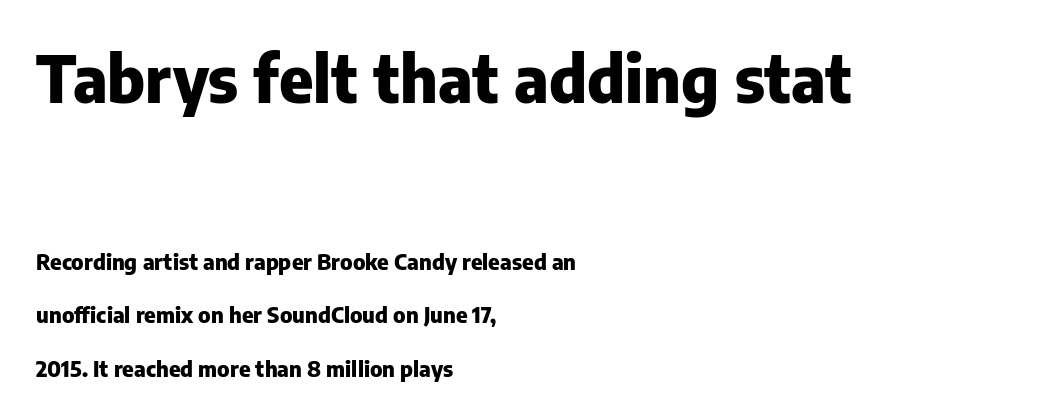
{"serif": "no", "italic": "no", "bold": "yes", "weight": "heavy", "width": "normal", "stroke_contrast": "low", "x_height": "medium", "monospaced": "no", "underline": "no", "align": "left", "line_spacing": "loose", "line_spacing_ratio": 2.44, "letter_spacing": "normal", "letter_spacing_em": 0.0, "larger_block": "first", "size_ratio": 2.95, "glyph_px": 65}
